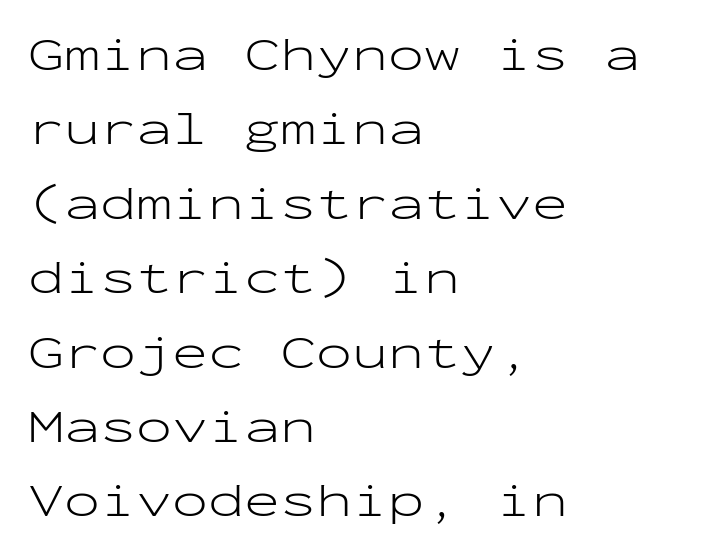
{"serif": "no", "italic": "no", "bold": "no", "weight": "light", "width": "wide", "stroke_contrast": "low", "x_height": "medium", "monospaced": "yes", "underline": "no", "align": "left", "line_spacing": "normal", "line_spacing_ratio": 1.55, "letter_spacing": "normal", "letter_spacing_em": 0.0, "glyph_px": 48}
